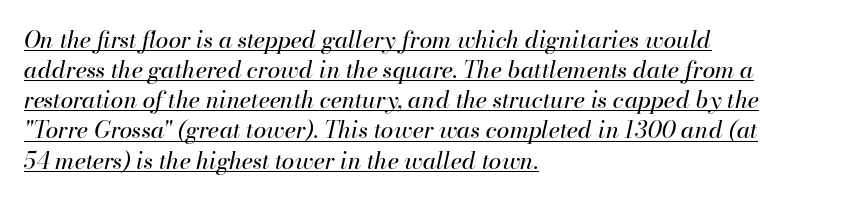
Q: Is the text bold? A: No.
Q: Is the text italic (slanted)? A: Yes, it leans right by about 13 degrees.
Q: Is the text underlined? A: Yes.
Q: How is the paragraph aligned? A: Left-aligned.
Q: Is the spacing between letters normal or unusually wide? A: Normal.
Q: Is the spacing between lines tight, normal or loose? A: Normal.
